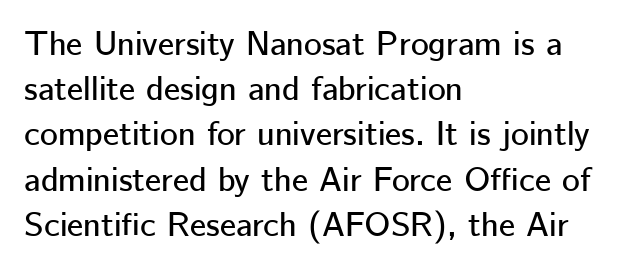
The image shows 34 px sans-serif type, upright; set left-aligned, normal line spacing (1.33x), normal letter spacing, not underlined; low stroke contrast and a medium x-height.
